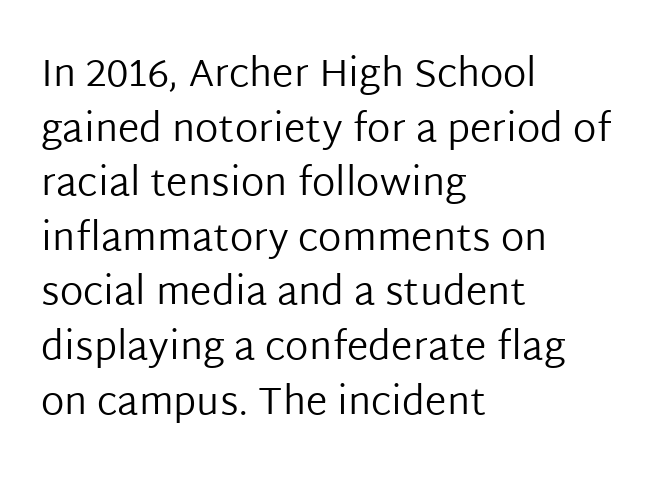
{"serif": "no", "italic": "no", "bold": "no", "weight": "regular", "width": "normal", "stroke_contrast": "low", "x_height": "medium", "monospaced": "no", "underline": "no", "align": "left", "line_spacing": "normal", "line_spacing_ratio": 1.4, "letter_spacing": "normal", "letter_spacing_em": 0.0, "glyph_px": 39}
